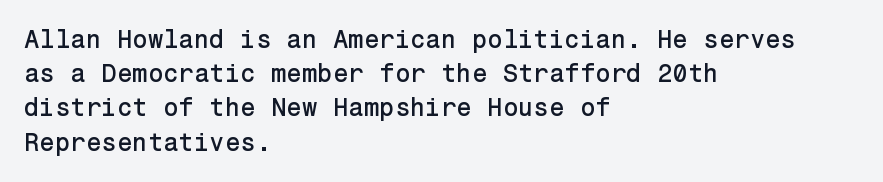
The lettering holds an erect, upright posture throughout. Nobody drew a line under any word here. This rendering uses left alignment, leaving the right contour irregular. Each new line begins a customary step beneath the previous one. Students, note that the glyphs here touch the page at normal intervals.
